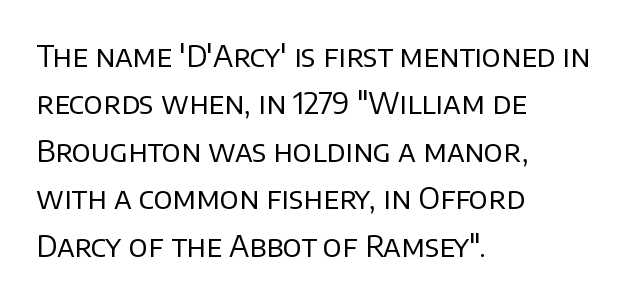
Vertical strokes here are truly vertical. A bare baseline throughout the passage. Characters follow at the spacing the type designer built in. The rows are spaced the way most documents space them. The letters advance in unequal steps, a hallmark of proportional type. Nothing sits at the stroke ends, so this counts as sans-serif.
